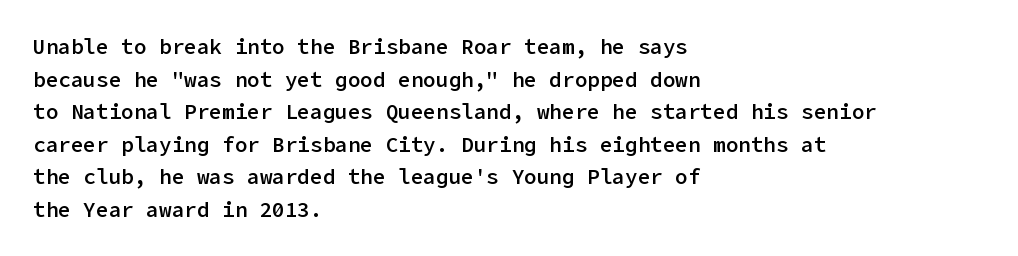
Decoration check: the copy has no underline. If you drew a ruler down the left edge, every line would touch it. How would I describe the line gaps? Plain and ordinary. The characters look somewhat weighty, a semibold short of true bold. Ordinary non-slanted type is in use.
